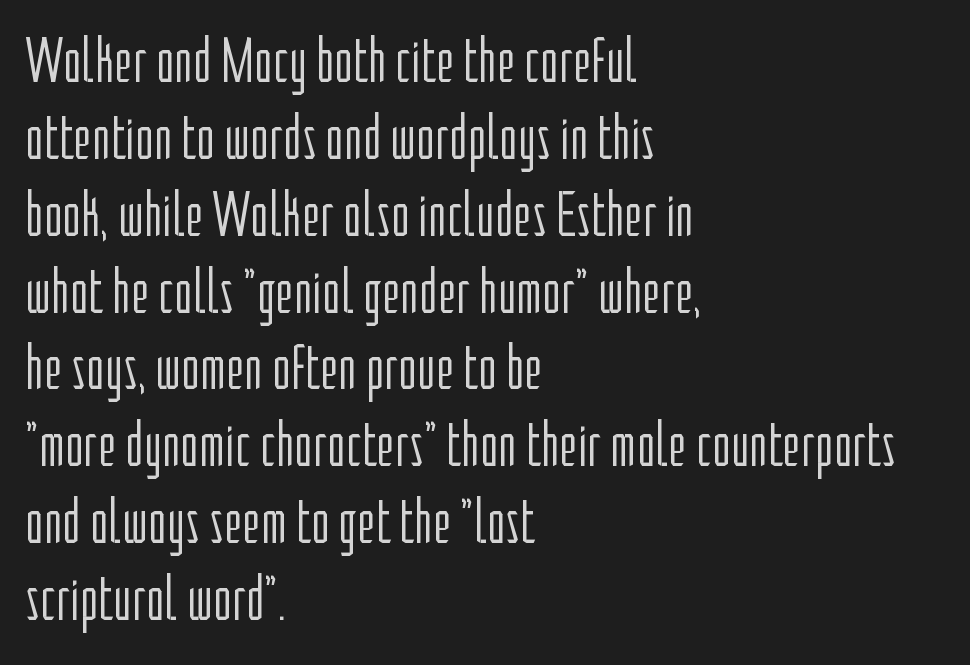
The image shows 63 px light, condensed sans-serif type, upright; set left-aligned, line spacing 1.22x, normal letter spacing, not underlined; low stroke contrast and a medium x-height.
